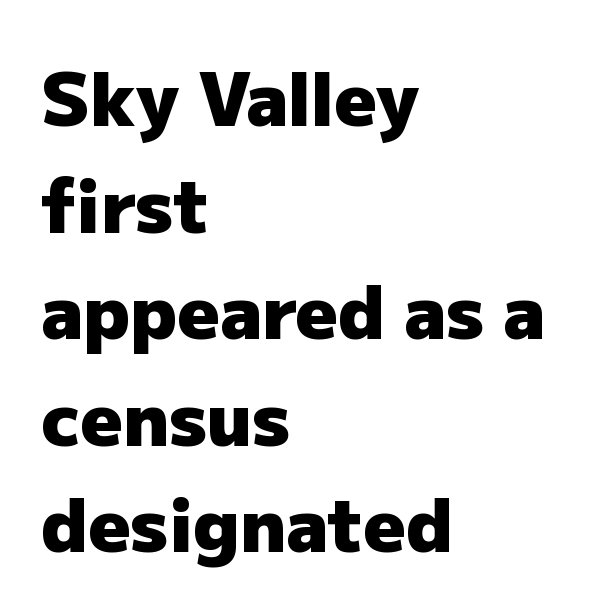
{"serif": "no", "italic": "no", "bold": "yes", "weight": "heavy", "width": "normal", "stroke_contrast": "low", "x_height": "medium", "monospaced": "no", "underline": "no", "align": "left", "line_spacing": "normal", "line_spacing_ratio": 1.46, "letter_spacing": "normal", "letter_spacing_em": 0.0, "glyph_px": 73}
